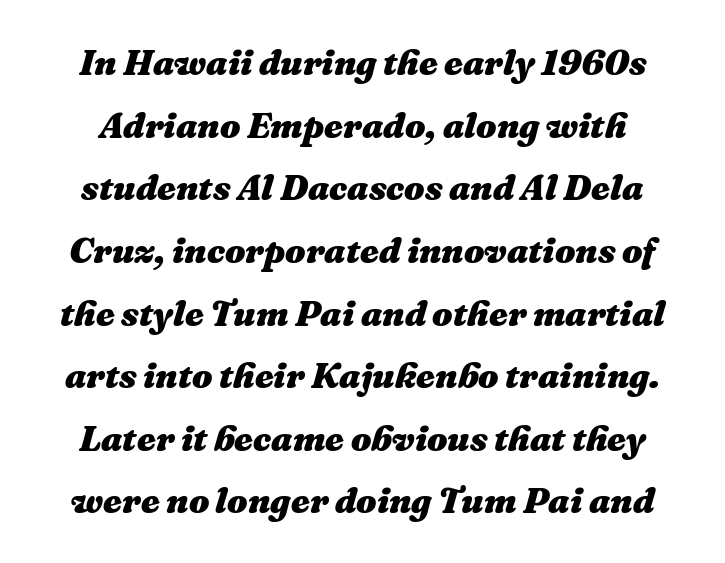
{"italic": "yes", "lean": "right", "slant_degrees": 16, "bold": "yes", "weight": "heavy", "width": "normal", "stroke_contrast": "medium", "x_height": "medium", "monospaced": "no", "underline": "no", "line_spacing_ratio": 1.74, "letter_spacing": "normal", "letter_spacing_em": 0.0, "glyph_px": 36}
